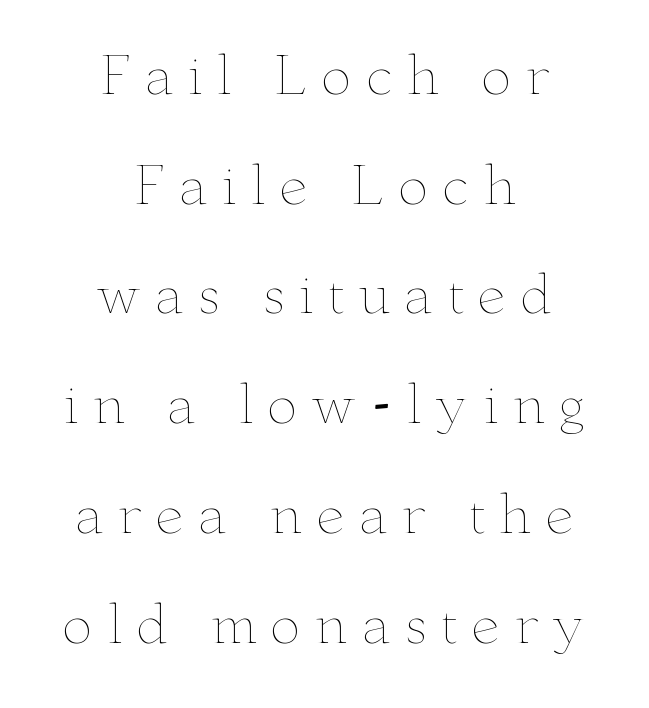
Q: Is the text bold? A: No.
Q: Is the text italic (slanted)? A: No, it is upright.
Q: Is the text underlined? A: No.
Q: How is the paragraph aligned? A: Centered.
Q: Is the spacing between letters normal or unusually wide? A: Unusually wide.
Q: Is the spacing between lines tight, normal or loose? A: Loose.
Q: Width (condensed, normal, or wide)? A: Wide.
Q: Stroke contrast? A: Low.
Q: x-height? A: Small.
Q: Monospaced? A: No.
